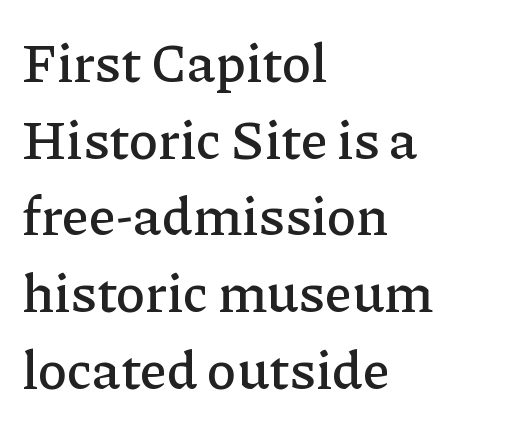
Q: Is the text italic (slanted)? A: No, it is upright.
Q: Is the typeface a serif or a sans-serif typeface? A: Serif.
Q: Is the text underlined? A: No.
Q: How is the paragraph aligned? A: Left-aligned.
Q: Is the spacing between letters normal or unusually wide? A: Normal.
Q: Is the spacing between lines tight, normal or loose? A: Normal.
Q: Width (condensed, normal, or wide)? A: Normal.
Q: Stroke contrast? A: Low.
Q: x-height? A: Medium.
Q: Monospaced? A: No.
